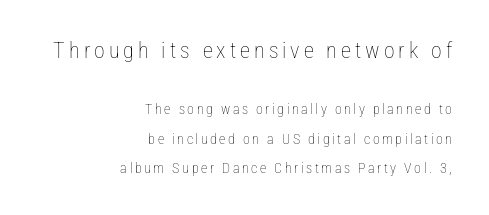
{"italic": "no", "bold": "no", "underline": "no", "align": "right", "line_spacing": "loose", "line_spacing_ratio": 2.11, "larger_block": "first", "size_ratio": 1.57, "glyph_px": 22}
